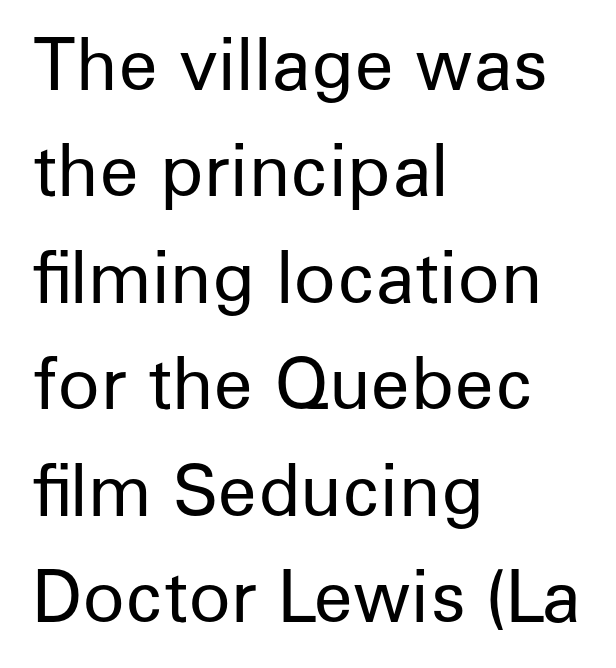
Q: Is the text bold? A: No.
Q: Is the text italic (slanted)? A: No, it is upright.
Q: Is the typeface a serif or a sans-serif typeface? A: Sans-serif.
Q: Is the text underlined? A: No.
Q: How is the paragraph aligned? A: Left-aligned.
Q: Is the spacing between letters normal or unusually wide? A: Normal.
Q: Is the spacing between lines tight, normal or loose? A: Normal.
Q: Width (condensed, normal, or wide)? A: Normal.
Q: Stroke contrast? A: Low.
Q: x-height? A: Medium.
Q: Monospaced? A: No.
